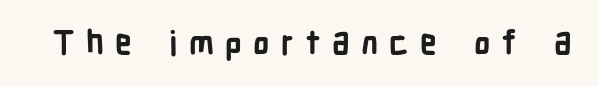
{"serif": "no", "italic": "no", "bold": "yes", "weight": "bold", "width": "condensed", "stroke_contrast": "low", "x_height": "medium", "monospaced": "no", "underline": "no", "letter_spacing": "wide", "letter_spacing_em": 0.34, "glyph_px": 33}
